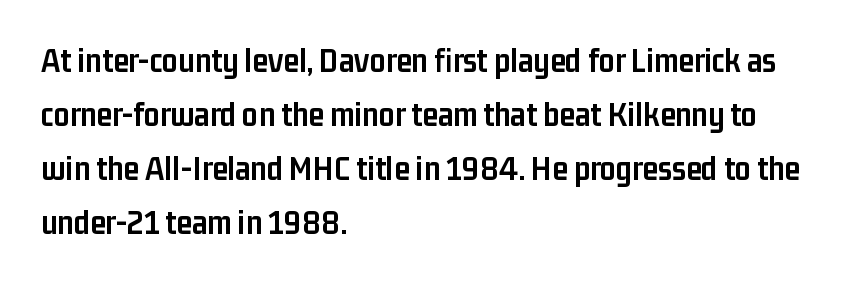
{"serif": "no", "italic": "no", "bold": "yes", "weight": "semibold", "width": "condensed", "stroke_contrast": "low", "x_height": "medium", "monospaced": "no", "underline": "no", "align": "left", "line_spacing": "normal", "line_spacing_ratio": 1.54, "letter_spacing": "normal", "letter_spacing_em": 0.0, "glyph_px": 35}
